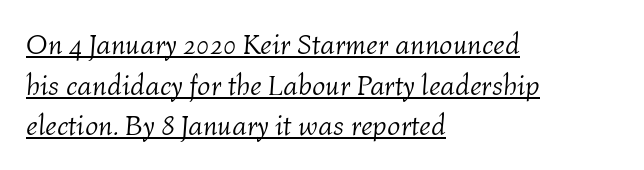
Q: Is the text bold? A: No.
Q: Is the text italic (slanted)? A: Yes, it leans right by about 4 degrees.
Q: Is the text underlined? A: Yes.
Q: How is the paragraph aligned? A: Left-aligned.
Q: Is the spacing between letters normal or unusually wide? A: Normal.
Q: Is the spacing between lines tight, normal or loose? A: Normal.
Q: Width (condensed, normal, or wide)? A: Normal.
Q: Stroke contrast? A: Medium.
Q: x-height? A: Medium.
Q: Monospaced? A: No.
